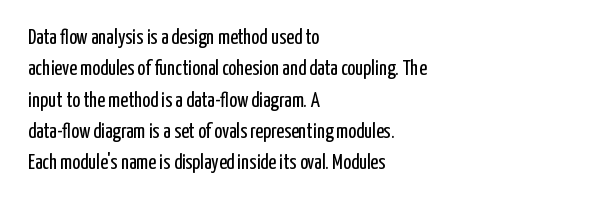
Ordinary non-slanted type is in use. Honestly, the row spacing looks completely unremarkable. These lines keep a tight, regular rhythm from letter to letter. These lines stack with their left ends in a neat column.
